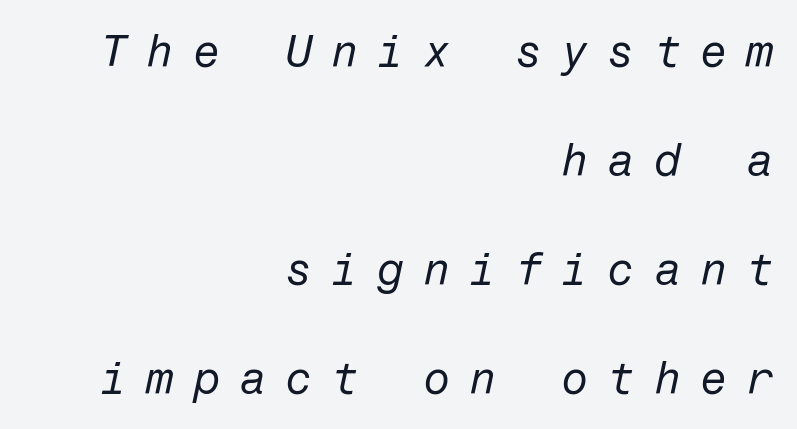
{"italic": "yes", "lean": "right", "slant_degrees": 12, "bold": "no", "weight": "regular", "width": "normal", "stroke_contrast": "low", "x_height": "medium", "underline": "no", "align": "right", "line_spacing": "loose", "line_spacing_ratio": 2.48, "letter_spacing": "wide", "letter_spacing_em": 0.43, "glyph_px": 44}
